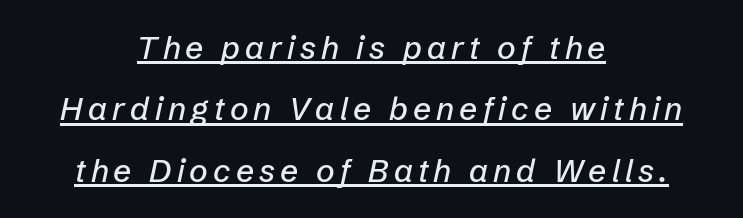
The image shows 32 px text type, italic (leaning right); set centered, loose line spacing (1.92x), underlined; low stroke contrast and a medium x-height.
